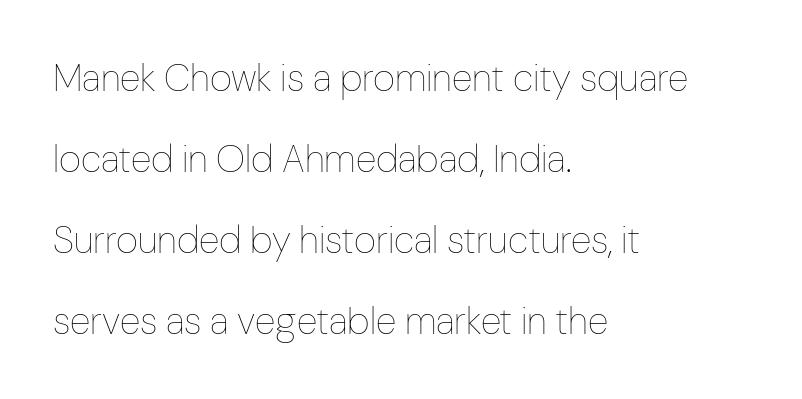
{"italic": "no", "bold": "no", "weight": "thin", "width": "condensed", "stroke_contrast": "low", "x_height": "medium", "monospaced": "no", "underline": "no", "align": "left", "line_spacing": "loose", "line_spacing_ratio": 2.13, "letter_spacing": "normal", "letter_spacing_em": 0.0, "glyph_px": 38}
